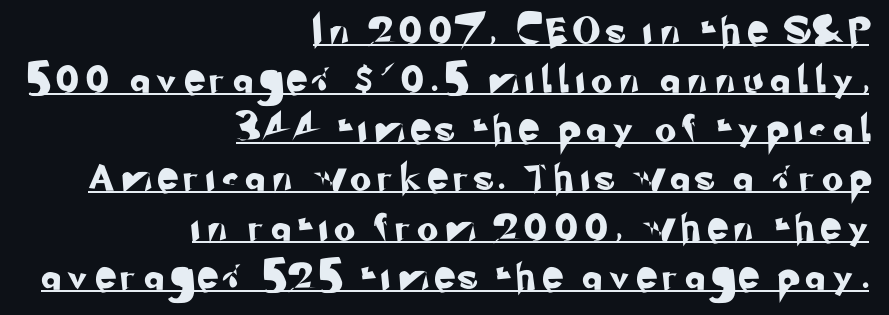
The image shows 26 px text type; set right-aligned, line spacing 1.89x, unusually wide letter spacing (+0.38 em), underlined.
